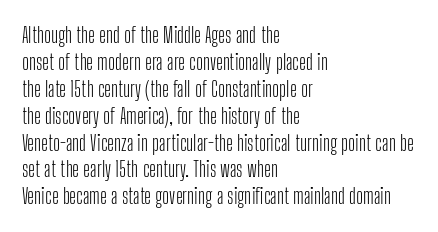
These lines keep a tight, regular rhythm from letter to letter. The rows are spaced the way most documents space them. Nothing heavy about these letters — not bold at all. A roman cut, with each character standing at attention. Check under the words: just untouched page. All the whitespace from short lines collects on the right.
